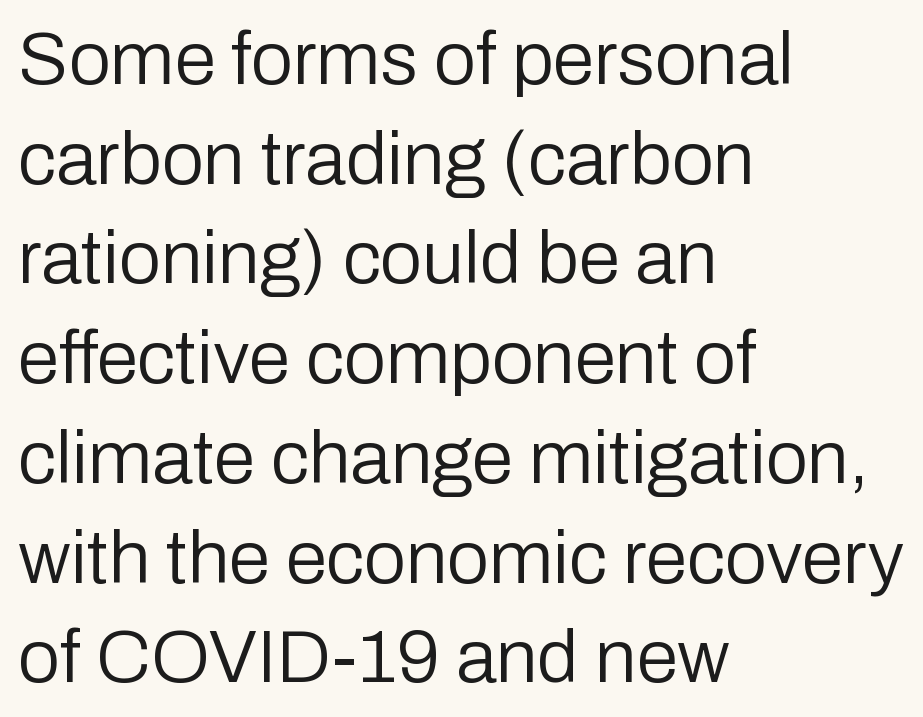
{"serif": "no", "italic": "no", "bold": "no", "weight": "regular", "width": "normal", "stroke_contrast": "low", "x_height": "medium", "monospaced": "no", "underline": "no", "align": "left", "line_spacing": "normal", "line_spacing_ratio": 1.33, "letter_spacing": "normal", "letter_spacing_em": 0.0, "glyph_px": 75}
